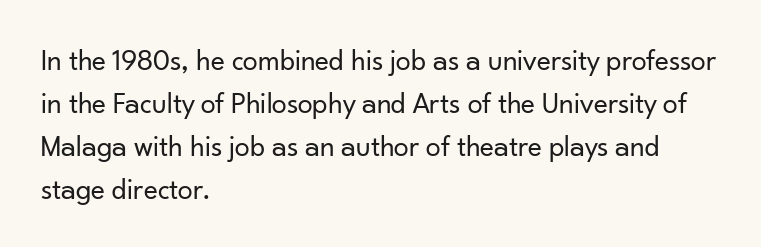
The line-height multiplier appears to be the usual default. Looks like regular typesetting: each glyph gets only the width it needs. To sum up the face: it is a sans, with no serifs. This sample is left-justified, so line endings fall wherever the words run out. The space directly below the letters is spotless.
